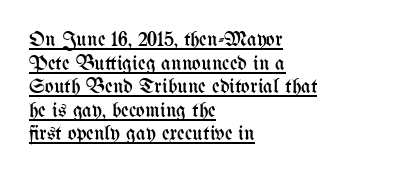
Q: Is the text bold? A: No.
Q: Is the text italic (slanted)? A: No, it is upright.
Q: Is the text underlined? A: Yes.
Q: How is the paragraph aligned? A: Left-aligned.
Q: Is the spacing between letters normal or unusually wide? A: Normal.
Q: Is the spacing between lines tight, normal or loose? A: Tight.
